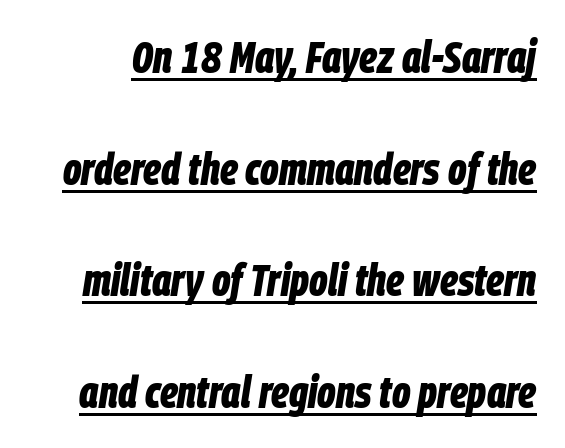
The tracking reads as untouched default to a designer's eye. Notice how the stems are inclined rather than vertical — that's the hallmark of italics. Students, observe the line beneath the letters — that is underlining. The passage shown is typed in a proportional face where columns would drift. How heavy is the stroke? Heavy — this is a bold. In terms of leading, this rendering errs on the spacious side.
